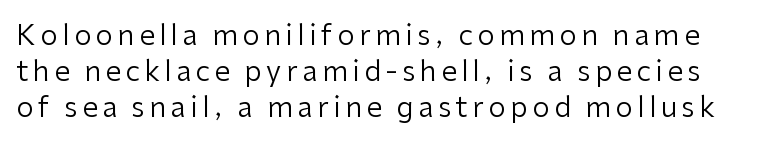
The rendering uses natural spacing where letterforms have individual widths. This rendering employs a face without finishing strokes, i.e., a sans-serif. Each row of text sits above clean, open space. The letters look calm and open, with moderate or lighter stems. The specimen reads as upright at a glance. The leading is moderate, giving the passage an even texture.
